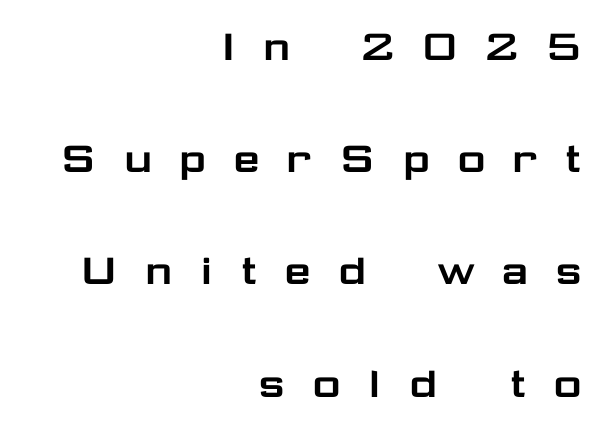
Q: Is the text italic (slanted)? A: No, it is upright.
Q: Is the typeface a serif or a sans-serif typeface? A: Sans-serif.
Q: Is the text underlined? A: No.
Q: How is the paragraph aligned? A: Right-aligned.
Q: Is the spacing between letters normal or unusually wide? A: Unusually wide.
Q: Is the spacing between lines tight, normal or loose? A: Loose.
Q: Width (condensed, normal, or wide)? A: Wide.
Q: Stroke contrast? A: Low.
Q: x-height? A: Medium.
Q: Monospaced? A: No.
